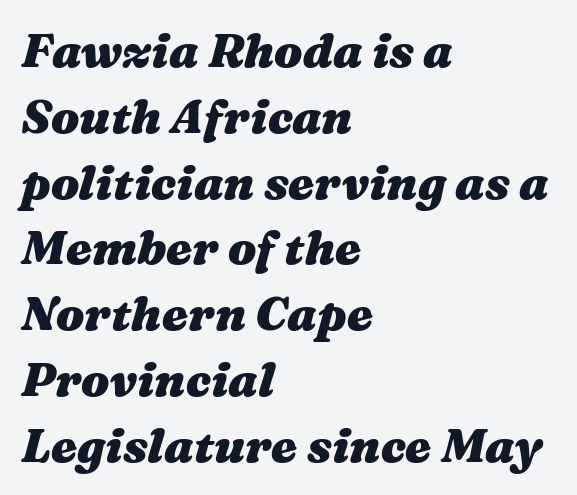
Italic: yes, the glyphs are oblique. Vertical spacing — default. The face used here is proportionally spaced, like ordinary book or web type. Nothing unusual about the tracking: characters are spaced as the font intends. A bare baseline throughout the passage. The characters look thick and weighty, a clear bold.
